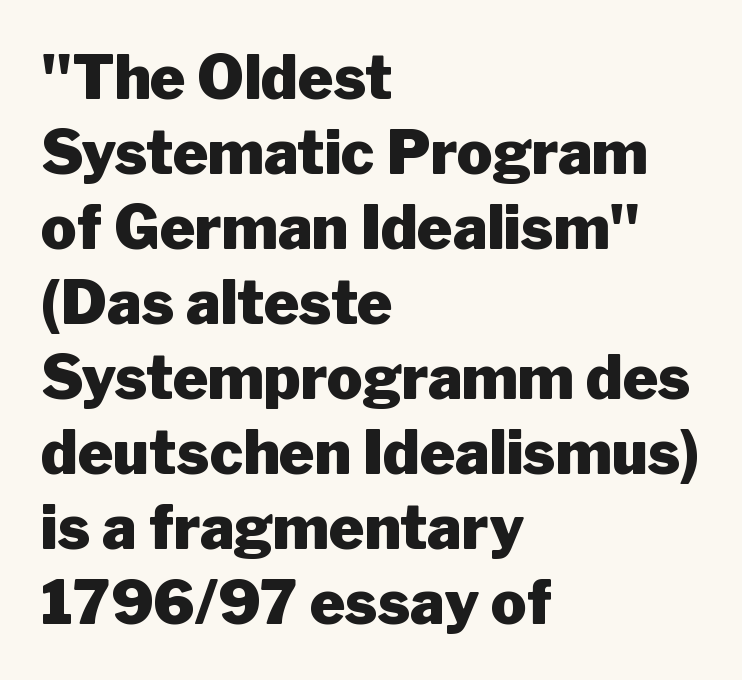
The image shows 60 px heavy sans-serif type, upright; set left-aligned, normal line spacing (1.25x), normal letter spacing, not underlined; low stroke contrast and a medium x-height.
